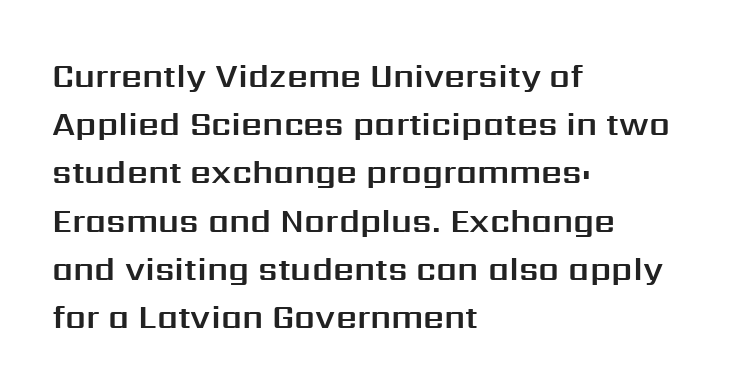
{"serif": "no", "italic": "no", "width": "normal", "stroke_contrast": "medium", "x_height": "medium", "monospaced": "no", "underline": "no", "align": "left", "line_spacing": "normal", "line_spacing_ratio": 1.46, "letter_spacing": "normal", "letter_spacing_em": 0.0, "glyph_px": 33}
